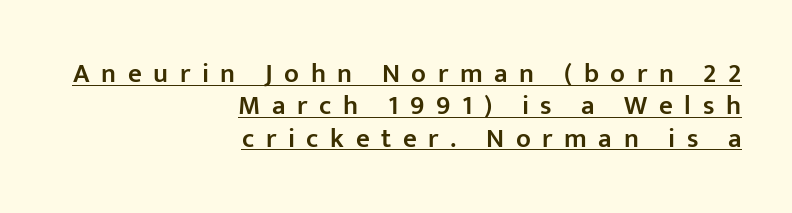
{"italic": "no", "bold": "semi", "underline": "yes", "align": "right", "line_spacing_ratio": 1.2, "letter_spacing": "wide", "letter_spacing_em": 0.43, "glyph_px": 27}
